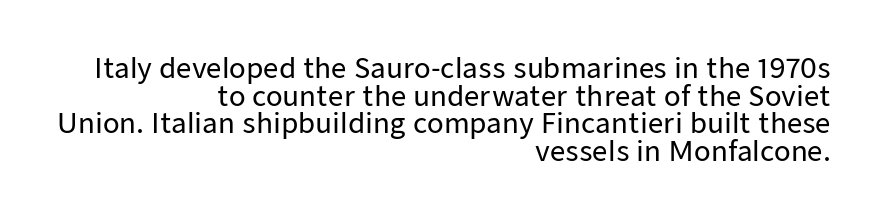
The image shows 27 px text type, upright; set right-aligned, tight line spacing (1.02x), normal letter spacing, not underlined.
